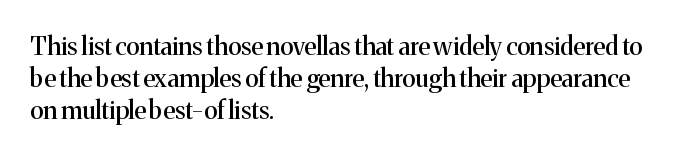
Summary of vertical rhythm: regular, with standard interline spacing. The string is rendered with underlining switched off. This rendering uses left alignment, leaving the right contour irregular. The lettering stays uniformly vertical, giving the passage a roman look. The horizontal fit of the characters is conventional and even.
